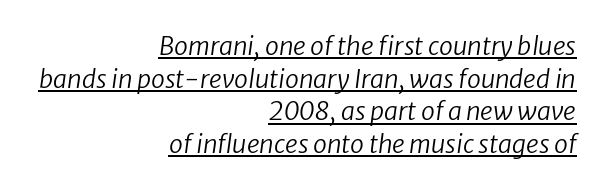
{"italic": "yes", "lean": "right", "slant_degrees": 8, "bold": "no", "underline": "yes", "align": "right", "line_spacing": "normal", "line_spacing_ratio": 1.31, "letter_spacing": "normal", "letter_spacing_em": 0.0, "glyph_px": 25}
